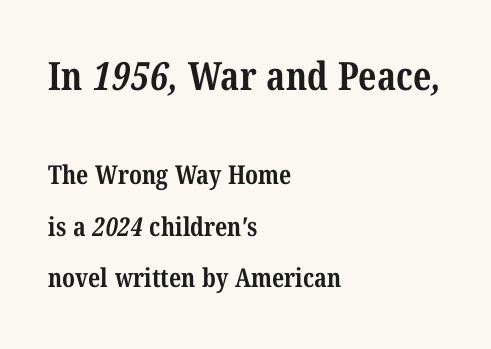
The image shows 39 px bold, condensed serif type; set left-aligned, loose line spacing (1.98x), normal letter spacing, not underlined; the first (top) block is 1.5x larger; medium stroke contrast and a medium x-height.
